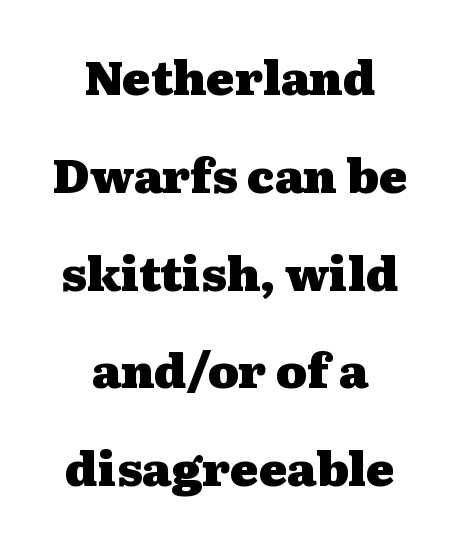
Weight check: bold — yes, fully. What's the leading like? Stretched, with rows far apart. Tall strokes in this sample are plumb rather than angled. No extra tracking has been applied to these lines.
